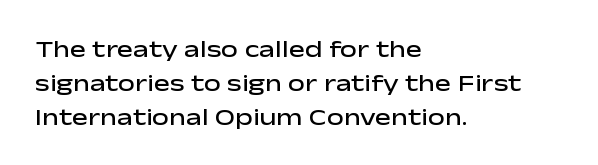
{"italic": "no", "bold": "semi", "underline": "no", "align": "left", "line_spacing": "normal", "line_spacing_ratio": 1.41, "letter_spacing": "normal", "letter_spacing_em": 0.0, "glyph_px": 24}
